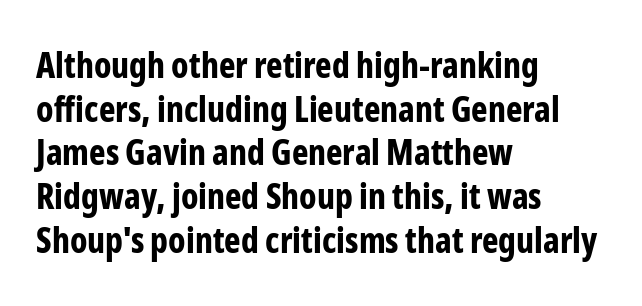
Examine the stroke ends and you'll find no serifs. The compositor pushed each line to the left boundary. These lines were composed using upright roman letters. Default kerning and tracking; the words read as compact shapes. Plenty of ink on the page — the face is bold. Clear beneath every line of the passage.
